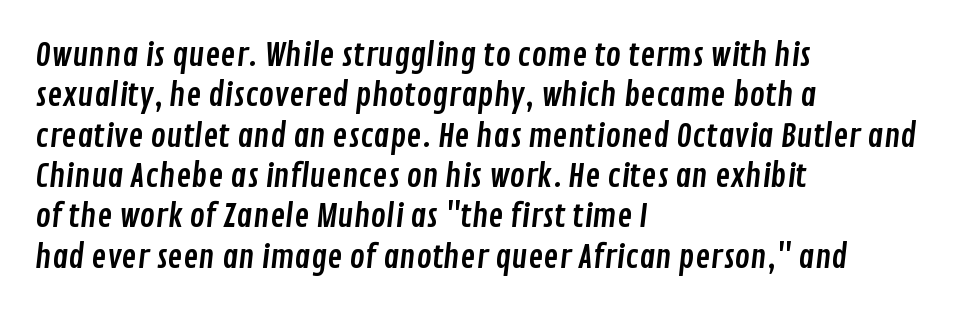
Each letter keeps its own natural width here, so spacing adapts to shape. Where is the straight margin? On the left. Any mark beneath the type? The region is blank. Here the glyphs are tracked normally, forming tight word shapes.
